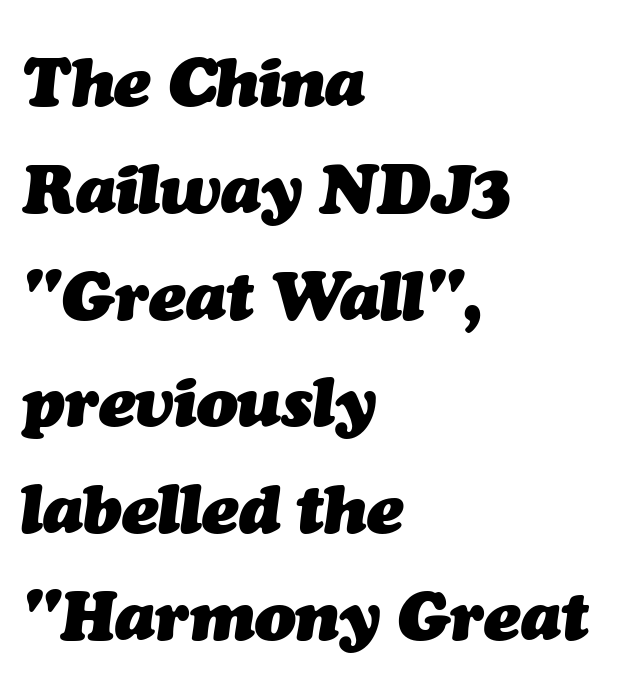
Summary of weight: heavy, a full bold. The text carries the slant typical of an italic or oblique font. Think of a printed novel: that variable character pitch is what you see here. The letterforms sit shoulder to shoulder at normal distance.
